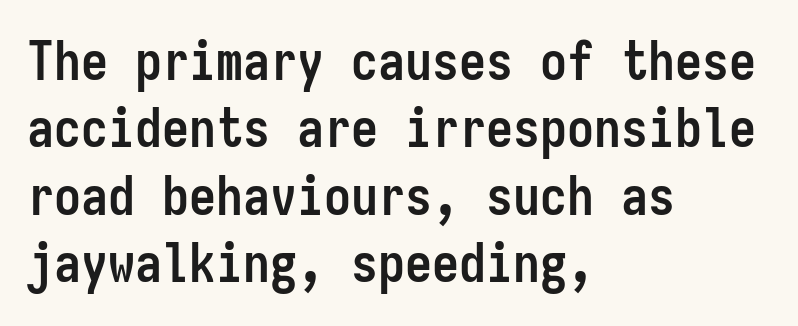
The image shows 54 px semibold, condensed sans-serif type, upright, monospaced; set left-aligned, normal line spacing (1.25x), normal letter spacing, not underlined; low stroke contrast and a medium x-height.
